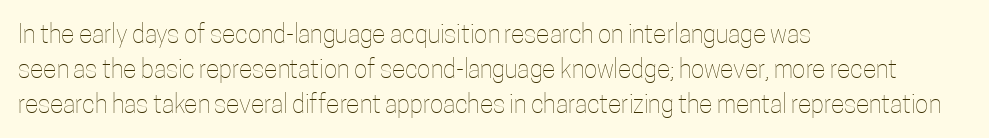
{"italic": "no", "bold": "no", "underline": "no", "align": "left", "line_spacing": "normal", "line_spacing_ratio": 1.4, "letter_spacing": "normal", "letter_spacing_em": 0.0, "glyph_px": 25}
